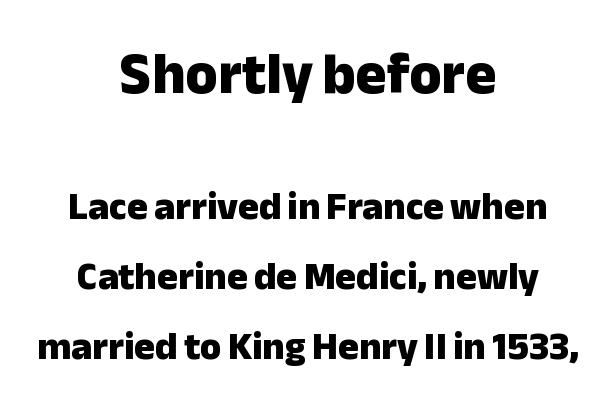
Q: Is the text bold? A: Yes.
Q: Is the text italic (slanted)? A: No, it is upright.
Q: Is the typeface a serif or a sans-serif typeface? A: Sans-serif.
Q: Is the text underlined? A: No.
Q: How is the paragraph aligned? A: Centered.
Q: Is the spacing between letters normal or unusually wide? A: Normal.
Q: Which block of text is set in a larger size, the first (top) or the second (bottom)? A: The first (top) one.
Q: Width (condensed, normal, or wide)? A: Normal.
Q: Stroke contrast? A: Low.
Q: x-height? A: Medium.
Q: Monospaced? A: No.
